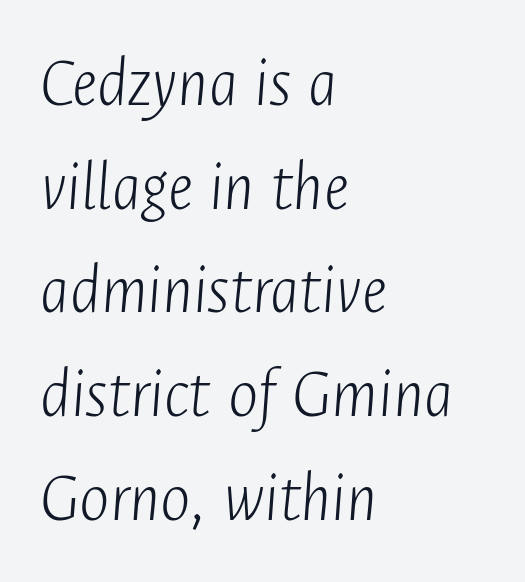
A student would call this left alignment; a typographer would say flush left, rag right. No heavy texture on the line: the type isn't bold. If you drew a line through each stem, it would be angled. No extra tracking has been applied to these lines. Vertical spacing — default.
